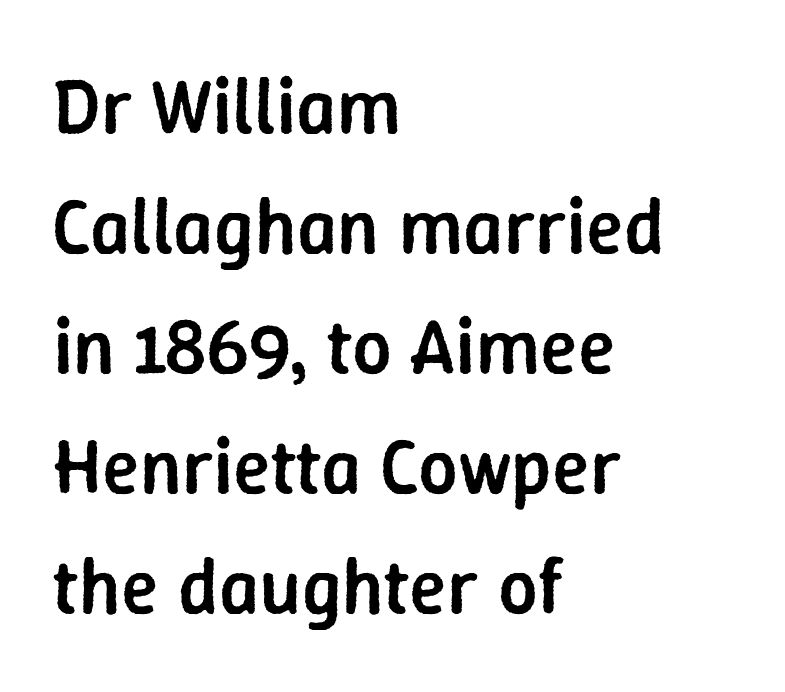
Q: Is the text bold? A: Semi-bold.
Q: Is the text italic (slanted)? A: No, it is upright.
Q: Is the typeface a serif or a sans-serif typeface? A: Sans-serif.
Q: Is the text underlined? A: No.
Q: How is the paragraph aligned? A: Left-aligned.
Q: Is the spacing between letters normal or unusually wide? A: Normal.
Q: Is the spacing between lines tight, normal or loose? A: Normal.
Q: Width (condensed, normal, or wide)? A: Normal.
Q: Stroke contrast? A: Low.
Q: x-height? A: Medium.
Q: Monospaced? A: No.
